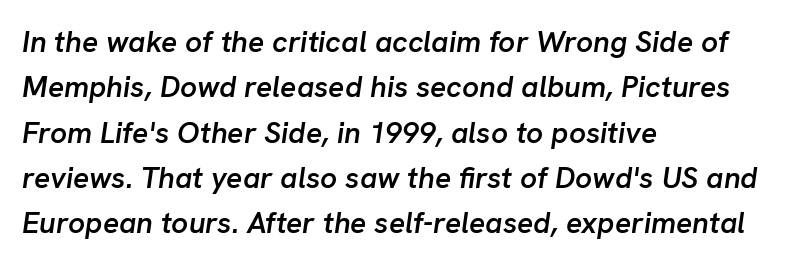
{"italic": "yes", "lean": "right", "slant_degrees": 8, "bold": "semi", "weight": "semibold", "width": "normal", "stroke_contrast": "low", "x_height": "medium", "monospaced": "no", "underline": "no", "align": "left", "line_spacing": "normal", "line_spacing_ratio": 1.51, "letter_spacing": "normal", "letter_spacing_em": 0.0, "glyph_px": 30}
